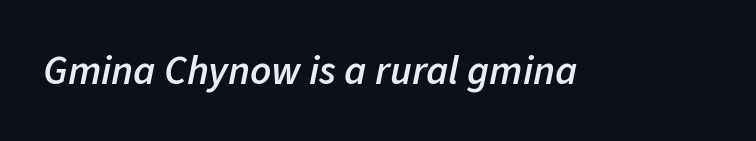
The horizontal fit of the characters is conventional and even. The glyphs have the mass of a demibold cut, below bold. Letters rest on an invisible, unmarked baseline. The rendering uses natural spacing where letterforms have individual widths. Does the lettering tilt? It does — this is italic.
